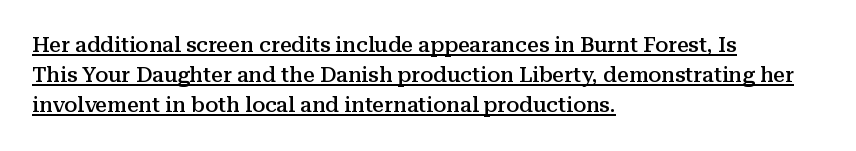
{"italic": "no", "bold": "semi", "underline": "yes", "align": "left", "line_spacing": "normal", "line_spacing_ratio": 1.43, "letter_spacing": "normal", "letter_spacing_em": 0.0, "glyph_px": 21}
